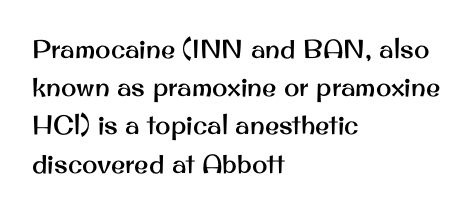
{"italic": "no", "underline": "no", "align": "left", "line_spacing": "normal", "line_spacing_ratio": 1.47, "letter_spacing": "normal", "letter_spacing_em": 0.0, "glyph_px": 26}
